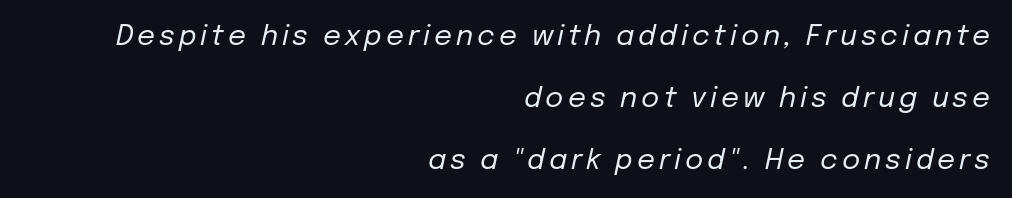
The image shows 28 px regular-weight type, italic (leaning right); set right-aligned, loose line spacing (2.21x), not underlined; low stroke contrast and a medium x-height.
